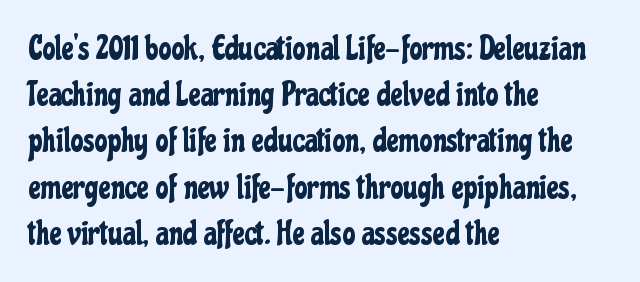
The rows are spaced the way most documents space them. Ascenders rise straight up at ninety degrees. This sample has the flowing, uneven cadence of proportional lettering. In terms of letterspacing, this is plain default setting. The passage is arranged the way most books set body copy — flush left. Look at the bottom of the vertical strokes: they stop flat, with no serifs.
